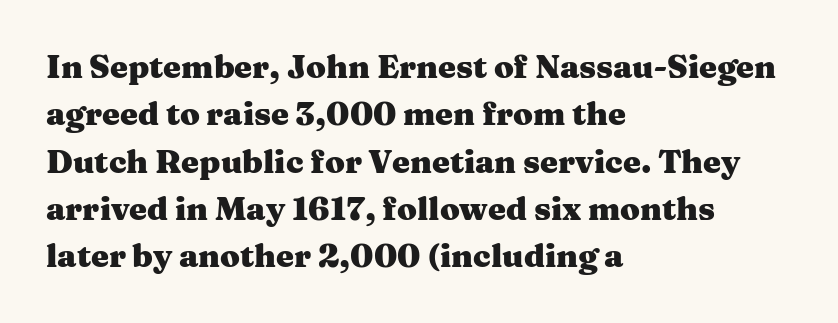
The image shows 32 px heavy, wide serif type, upright; set left-aligned, normal line spacing (1.48x), normal letter spacing, not underlined; medium stroke contrast and a medium x-height.
